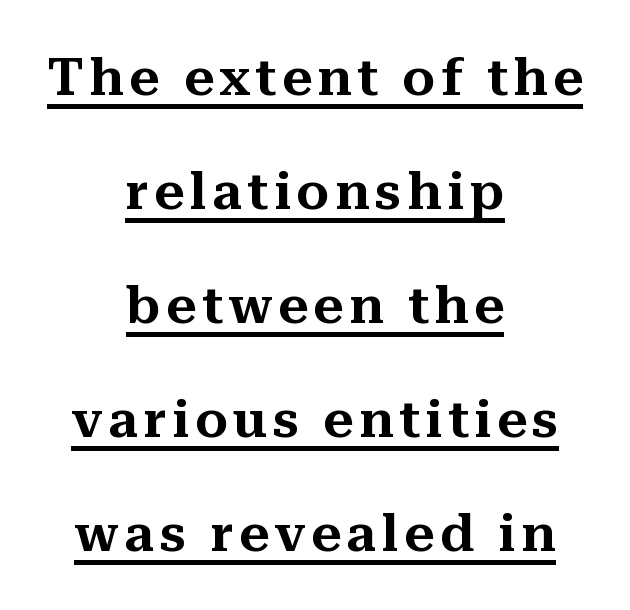
Q: Is the text italic (slanted)? A: No, it is upright.
Q: Is the typeface a serif or a sans-serif typeface? A: Serif.
Q: Is the text underlined? A: Yes.
Q: How is the paragraph aligned? A: Centered.
Q: Is the spacing between lines tight, normal or loose? A: Loose.
Q: Width (condensed, normal, or wide)? A: Normal.
Q: Stroke contrast? A: Medium.
Q: x-height? A: Medium.
Q: Monospaced? A: No.
